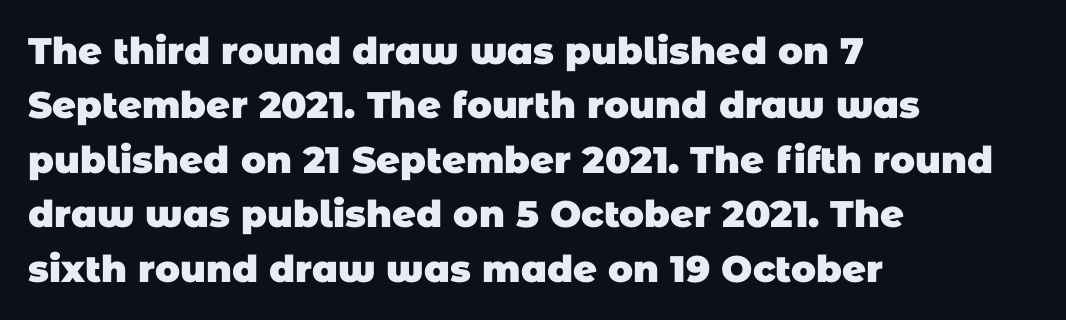
Q: Is the text bold? A: Yes.
Q: Is the typeface a serif or a sans-serif typeface? A: Sans-serif.
Q: Is the text underlined? A: No.
Q: How is the paragraph aligned? A: Left-aligned.
Q: Is the spacing between letters normal or unusually wide? A: Normal.
Q: Is the spacing between lines tight, normal or loose? A: Normal.
Q: Width (condensed, normal, or wide)? A: Normal.
Q: Stroke contrast? A: Low.
Q: x-height? A: Large.
Q: Monospaced? A: No.
